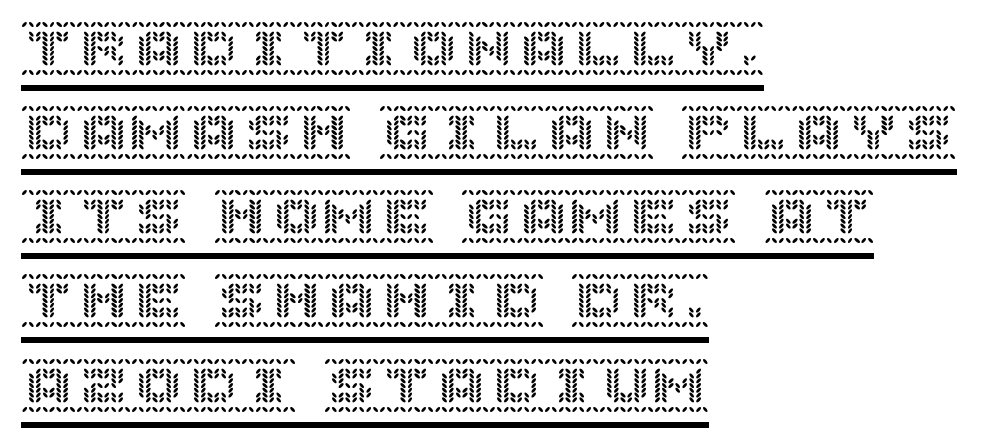
The image shows 55 px text type, upright; set left-aligned, normal line spacing (1.53x), normal letter spacing, underlined; a large x-height.
